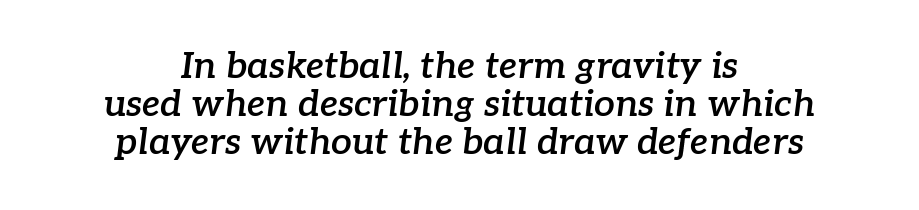
The image shows 37 px semibold serif type, italic (leaning right); set centered, tight line spacing (1.03x), normal letter spacing, not underlined; low stroke contrast and a medium x-height.
